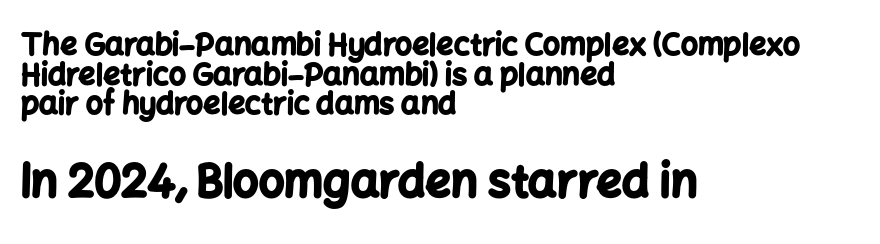
{"serif": "no", "italic": "no", "bold": "yes", "weight": "bold", "width": "normal", "stroke_contrast": "low", "x_height": "medium", "monospaced": "no", "underline": "no", "align": "left", "line_spacing": "tight", "line_spacing_ratio": 0.99, "letter_spacing": "normal", "letter_spacing_em": 0.0, "larger_block": "second", "size_ratio": 1.5, "glyph_px": 45}
